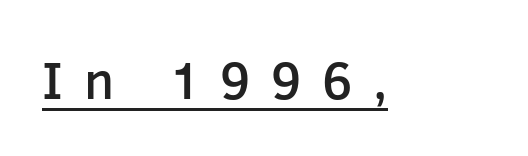
Q: Is the text bold? A: Semi-bold.
Q: Is the text italic (slanted)? A: No, it is upright.
Q: Is the typeface a serif or a sans-serif typeface? A: Sans-serif.
Q: Is the text underlined? A: Yes.
Q: Is the spacing between letters normal or unusually wide? A: Unusually wide.
Q: Width (condensed, normal, or wide)? A: Normal.
Q: Stroke contrast? A: Low.
Q: x-height? A: Medium.
Q: Monospaced? A: No.
